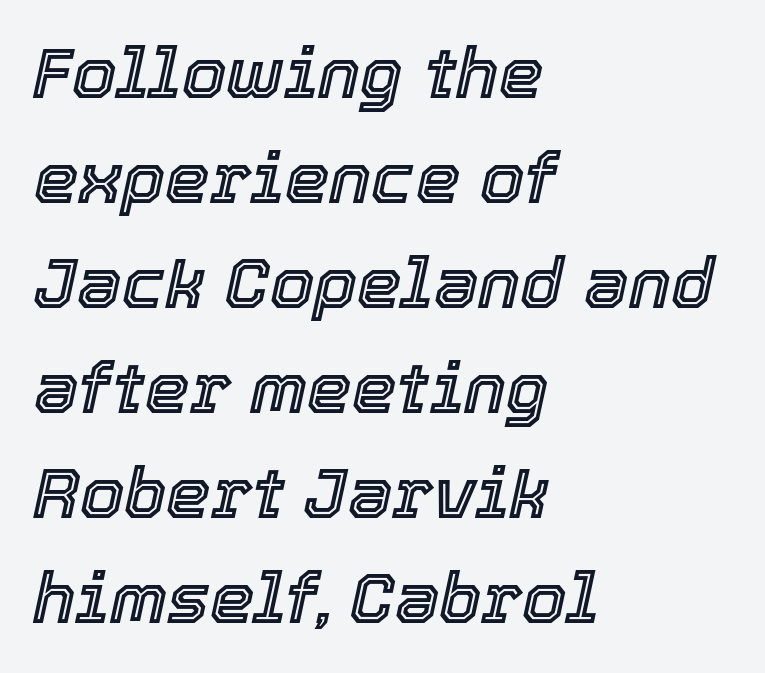
{"italic": "yes", "lean": "right", "slant_degrees": 12, "width": "normal", "x_height": "medium", "monospaced": "no", "underline": "no", "align": "left", "line_spacing": "normal", "line_spacing_ratio": 1.48, "letter_spacing": "normal", "letter_spacing_em": 0.0, "glyph_px": 71}
